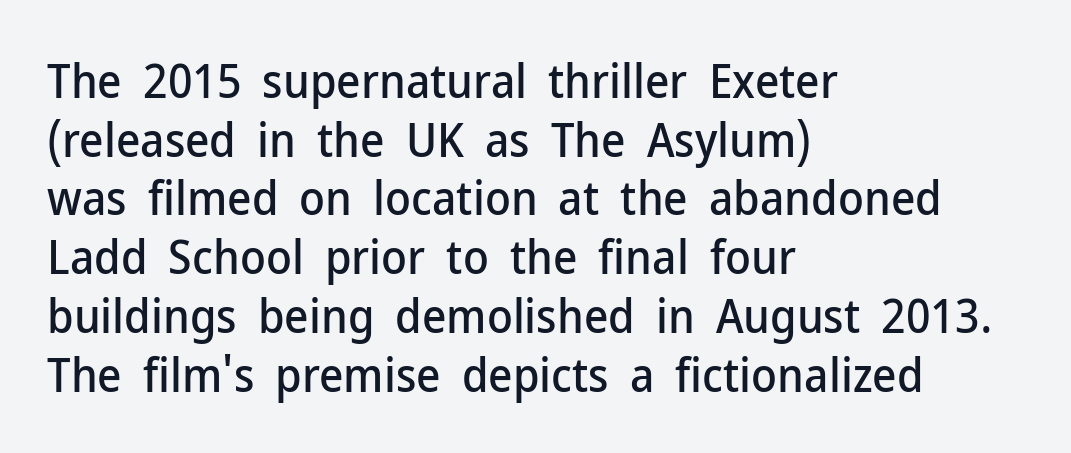
The image shows 47 px sans-serif type, upright; set left-aligned, normal line spacing (1.25x), normal letter spacing, not underlined; low stroke contrast and a medium x-height.
